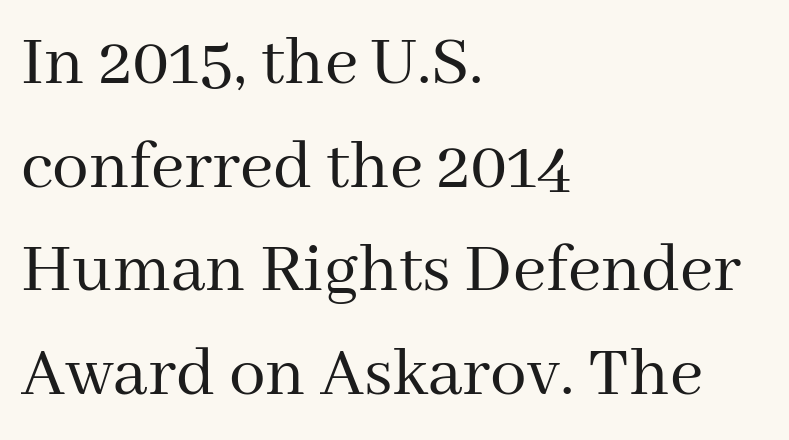
The image shows 73 px regular-weight serif type, upright; set left-aligned, normal line spacing (1.42x), normal letter spacing, not underlined; medium stroke contrast and a medium x-height.
